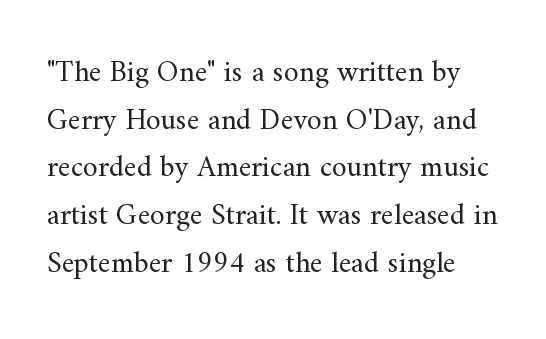
Q: Is the text bold? A: No.
Q: Is the text italic (slanted)? A: No, it is upright.
Q: Is the typeface a serif or a sans-serif typeface? A: Serif.
Q: Is the text underlined? A: No.
Q: Is the spacing between letters normal or unusually wide? A: Normal.
Q: Is the spacing between lines tight, normal or loose? A: Normal.
Q: Width (condensed, normal, or wide)? A: Normal.
Q: Stroke contrast? A: Medium.
Q: x-height? A: Small.
Q: Monospaced? A: No.
